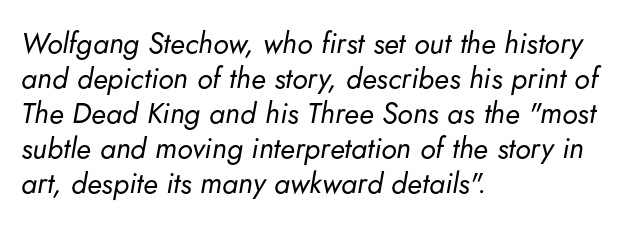
Q: Is the text bold? A: No.
Q: Is the text italic (slanted)? A: Yes, it leans right by about 5 degrees.
Q: Is the text underlined? A: No.
Q: How is the paragraph aligned? A: Left-aligned.
Q: Is the spacing between letters normal or unusually wide? A: Normal.
Q: Width (condensed, normal, or wide)? A: Normal.
Q: Stroke contrast? A: Low.
Q: x-height? A: Small.
Q: Monospaced? A: No.
